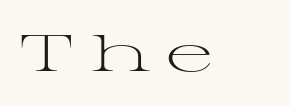
{"serif": "yes", "italic": "no", "bold": "no", "weight": "light", "width": "wide", "stroke_contrast": "medium", "x_height": "medium", "monospaced": "no", "underline": "no", "letter_spacing": "wide", "letter_spacing_em": 0.31, "glyph_px": 51}
